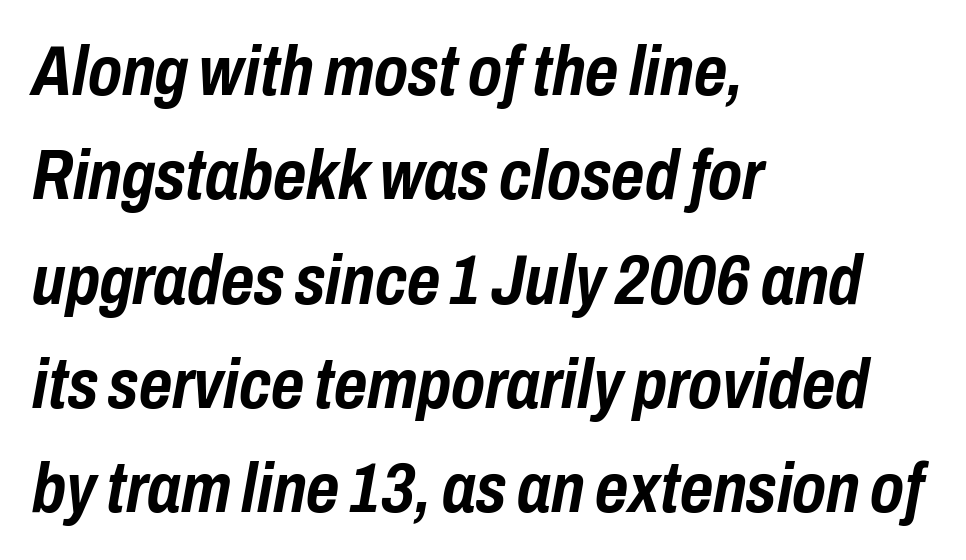
Q: Is the text bold? A: Yes.
Q: Is the text italic (slanted)? A: Yes, it leans right by about 10 degrees.
Q: Is the text underlined? A: No.
Q: How is the paragraph aligned? A: Left-aligned.
Q: Is the spacing between letters normal or unusually wide? A: Normal.
Q: Is the spacing between lines tight, normal or loose? A: Normal.
Q: Width (condensed, normal, or wide)? A: Condensed.
Q: Stroke contrast? A: Low.
Q: x-height? A: Medium.
Q: Monospaced? A: No.
